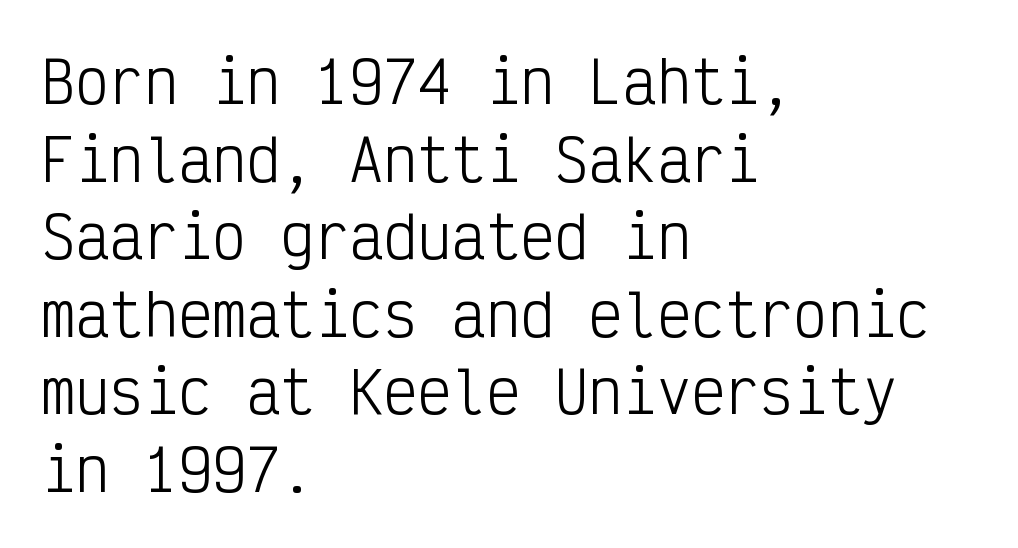
Q: Is the text bold? A: No.
Q: Is the text italic (slanted)? A: No, it is upright.
Q: Is the typeface a serif or a sans-serif typeface? A: Sans-serif.
Q: Is the text underlined? A: No.
Q: How is the paragraph aligned? A: Left-aligned.
Q: Is the spacing between letters normal or unusually wide? A: Normal.
Q: Is the spacing between lines tight, normal or loose? A: Normal.
Q: Width (condensed, normal, or wide)? A: Condensed.
Q: Stroke contrast? A: Low.
Q: x-height? A: Medium.
Q: Monospaced? A: Yes.
